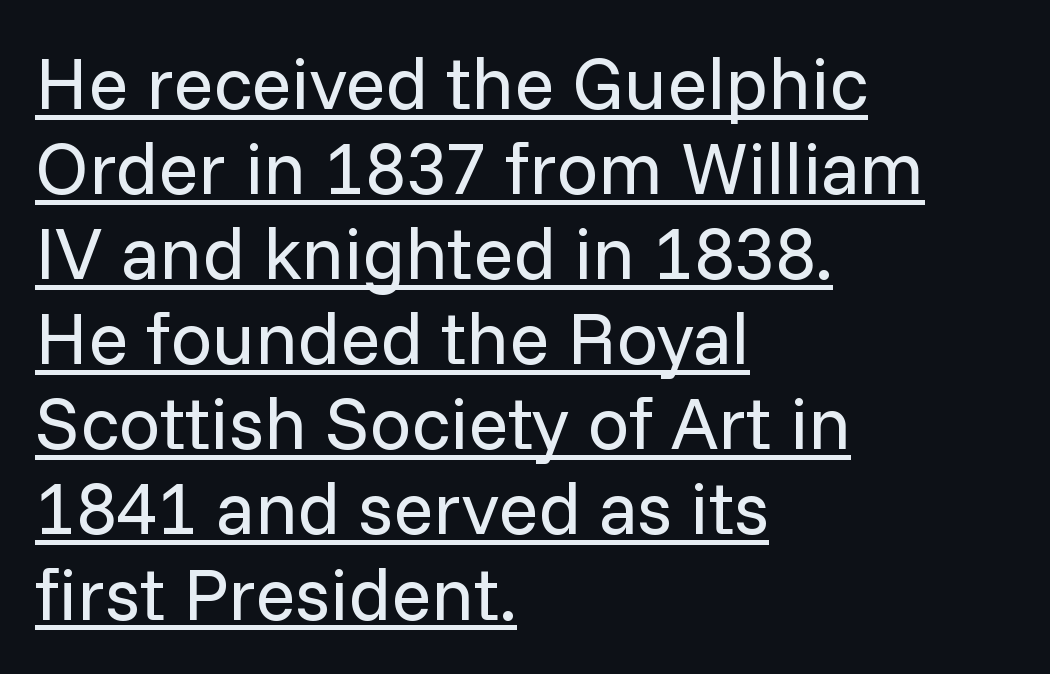
{"serif": "no", "italic": "no", "bold": "no", "weight": "regular", "width": "normal", "stroke_contrast": "low", "x_height": "medium", "monospaced": "no", "underline": "yes", "align": "left", "line_spacing": "tight", "line_spacing_ratio": 1.15, "letter_spacing": "normal", "letter_spacing_em": 0.0, "glyph_px": 74}
